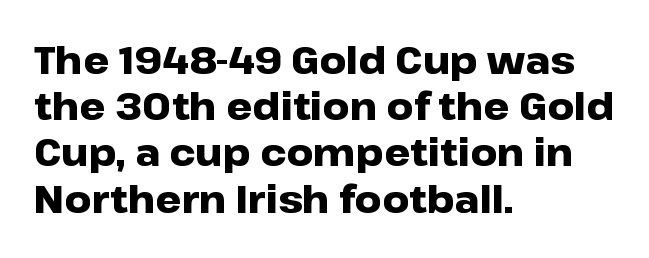
What's the leading like? Ordinary, nothing unusual. The face used here is proportionally spaced, like ordinary book or web type. The text block is weighted toward the left margin, trailing off unevenly rightward. Letterform terminals end flat and unadorned throughout the passage. The axis of the letterforms is exactly vertical. Underline: absent.
